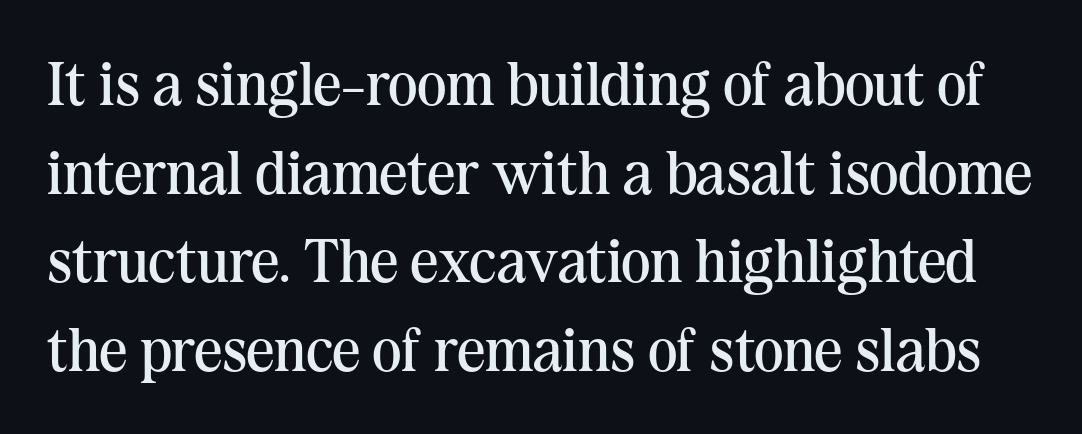
Q: Is the text bold? A: No.
Q: Is the text italic (slanted)? A: No, it is upright.
Q: Is the typeface a serif or a sans-serif typeface? A: Serif.
Q: Is the text underlined? A: No.
Q: Is the spacing between letters normal or unusually wide? A: Normal.
Q: Is the spacing between lines tight, normal or loose? A: Normal.
Q: Width (condensed, normal, or wide)? A: Normal.
Q: Stroke contrast? A: Medium.
Q: x-height? A: Medium.
Q: Monospaced? A: No.
